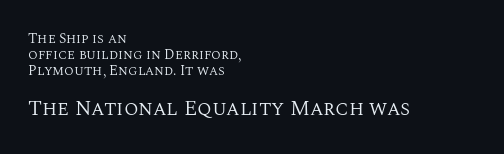
Notice how the passage keeps a crisp vertical edge on the left only. Top chunk: small. Bottom chunk: large. The typeface has the unassuming heft of standard copy or less. Closely set lines give the paragraph a compact silhouette. What stands out about the letter spacing? Nothing — it is the standard amount.
